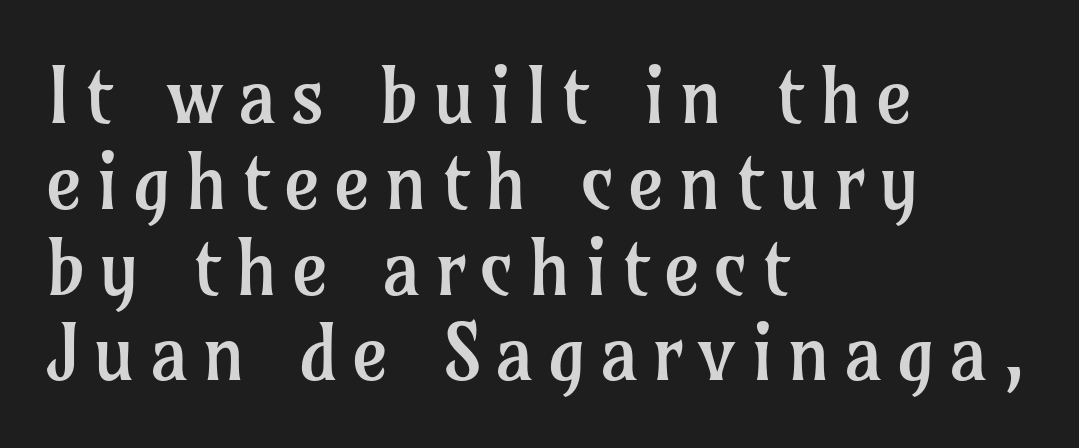
The image shows 78 px regular-weight serif type, upright; set left-aligned, tight line spacing (1.1x), not underlined; low stroke contrast and a medium x-height.
